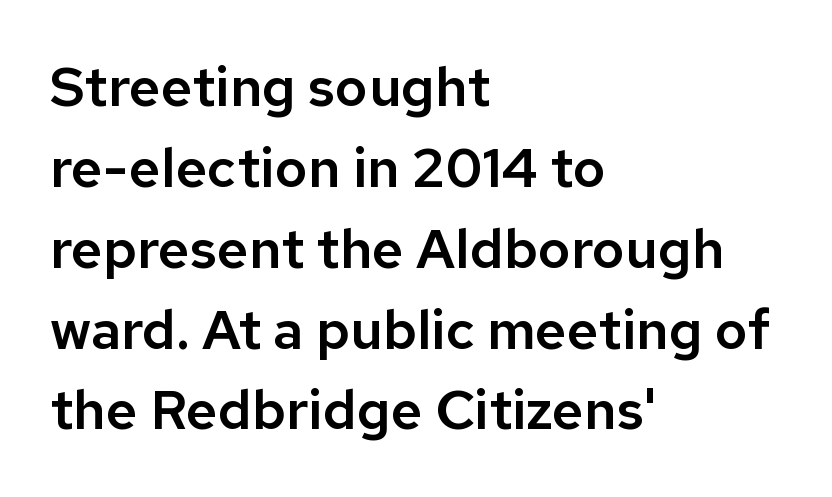
Rule under the text: the space is simply empty. The text was rendered using a sans face with plain stroke endings. Tracking here is standard; glyphs follow each other at the usual distance. A typesetter would call this proportional, since set widths differ per character. The rendering anchors every line to the left-hand side. Vertically, the passage feels balanced, rows spaced as you'd expect.
